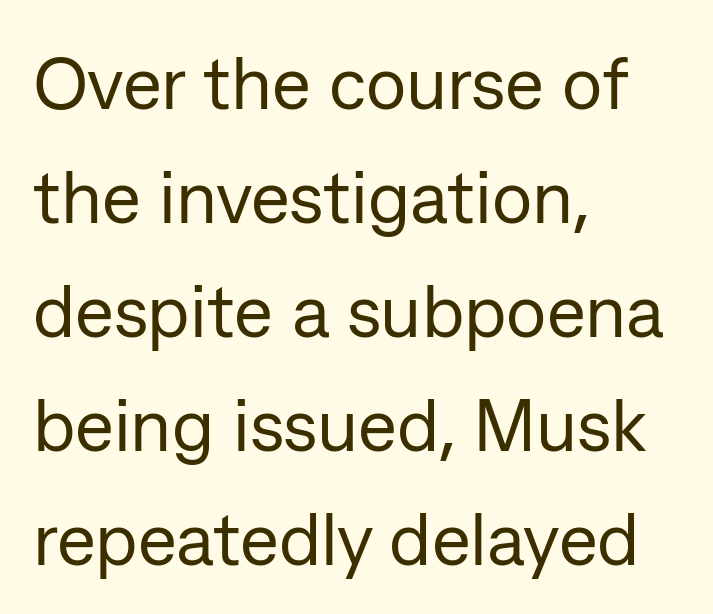
Posture: upright roman. These lines keep a tight, regular rhythm from letter to letter. Caption: face not bold, strokes unweighted. Glance below the letters and you will spot only blank space.
